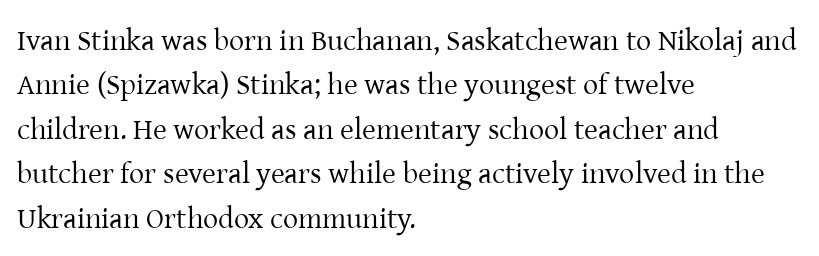
These lines stack with their left ends in a neat column. Rendered with straight, roman letterforms. A typesetter would label this face a serif. The lines sit at an ordinary, default distance from one another. Any mark beneath the type? The region is blank.
